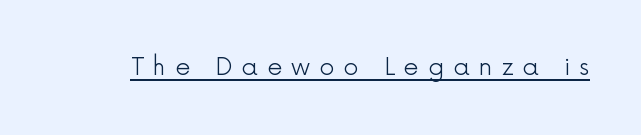
Q: Is the text bold? A: No.
Q: Is the text italic (slanted)? A: No, it is upright.
Q: Is the text underlined? A: Yes.
Q: Is the spacing between letters normal or unusually wide? A: Unusually wide.
